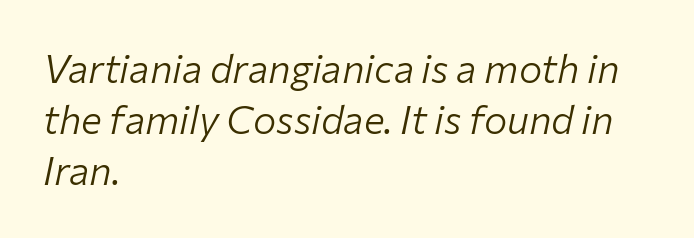
The image shows 39 px light type, italic (leaning right); set left-aligned, normal line spacing (1.31x), normal letter spacing, not underlined; low stroke contrast and a medium x-height.
